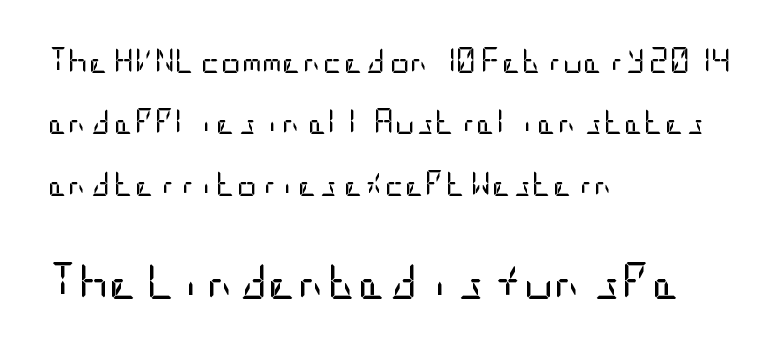
Check where the strokes stop: nothing finishes them off — pure sans. The line texture is even and compact thanks to regular tracking. In this sample the second text group is rendered at the bigger scale. Vertically, the passage feels expansive, rows floating well apart. The font is comparable to plain body text, perhaps lighter. The strip under each line holds only bare page.
